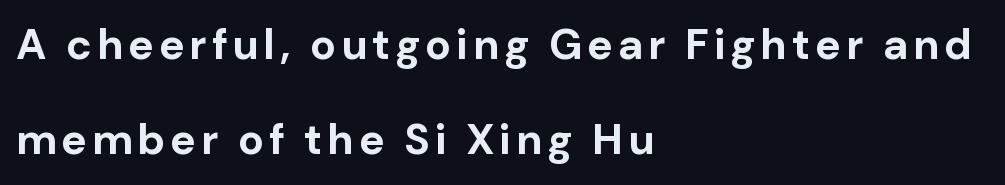
Q: Is the text bold? A: Yes.
Q: Is the text italic (slanted)? A: No, it is upright.
Q: Is the typeface a serif or a sans-serif typeface? A: Sans-serif.
Q: Is the text underlined? A: No.
Q: How is the paragraph aligned? A: Left-aligned.
Q: Is the spacing between lines tight, normal or loose? A: Loose.
Q: Width (condensed, normal, or wide)? A: Normal.
Q: Stroke contrast? A: Low.
Q: x-height? A: Medium.
Q: Monospaced? A: No.
